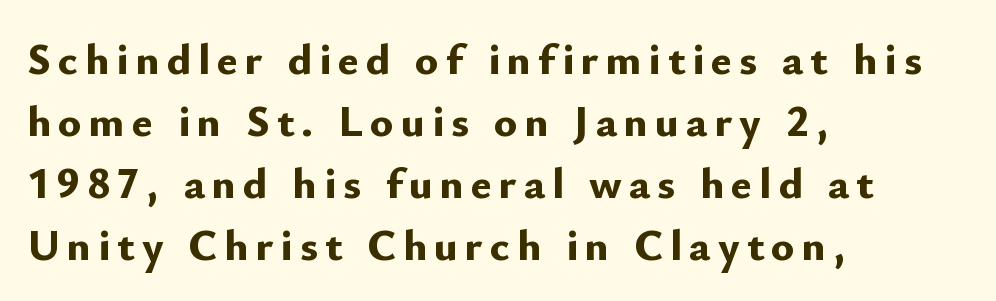
Q: Is the text bold? A: Yes.
Q: Is the text italic (slanted)? A: No, it is upright.
Q: Is the typeface a serif or a sans-serif typeface? A: Sans-serif.
Q: Is the text underlined? A: No.
Q: How is the paragraph aligned? A: Left-aligned.
Q: Is the spacing between lines tight, normal or loose? A: Normal.
Q: Width (condensed, normal, or wide)? A: Normal.
Q: Stroke contrast? A: Low.
Q: x-height? A: Small.
Q: Monospaced? A: No.
